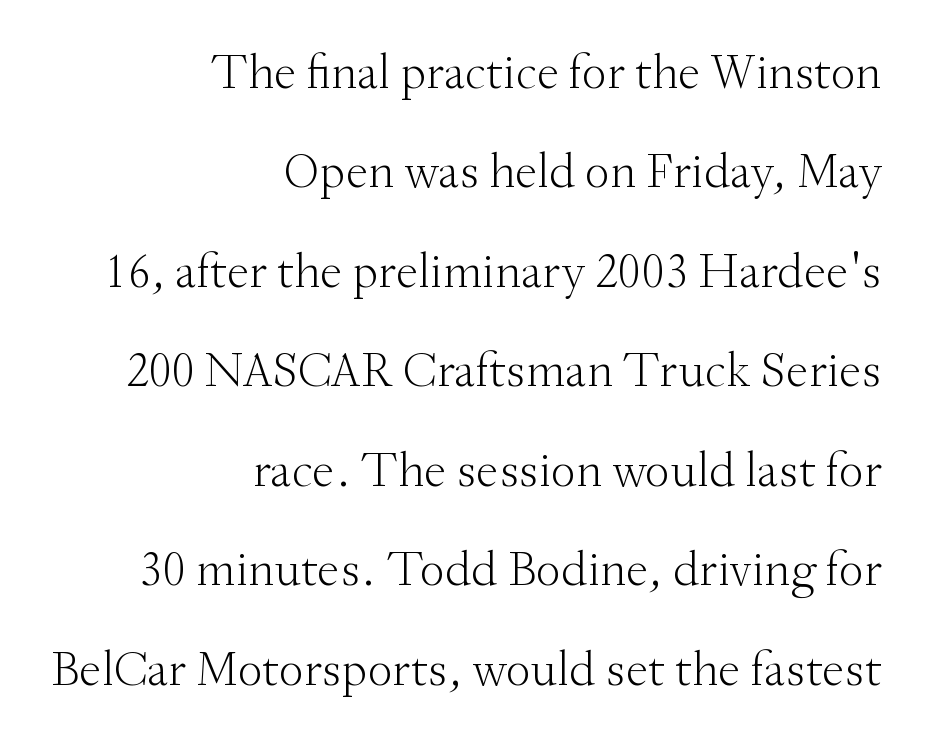
{"serif": "yes", "italic": "no", "bold": "no", "weight": "light", "width": "normal", "stroke_contrast": "medium", "x_height": "small", "monospaced": "no", "underline": "no", "align": "right", "line_spacing": "loose", "line_spacing_ratio": 1.99, "letter_spacing": "normal", "letter_spacing_em": 0.0, "glyph_px": 50}
